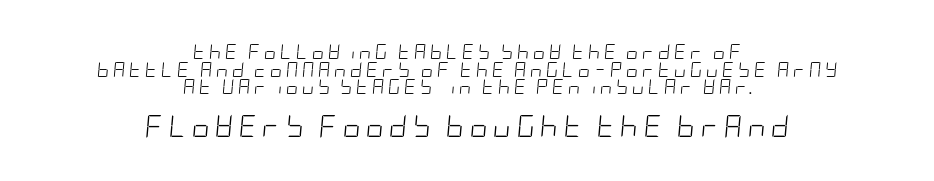
The image shows 22 px text type, italic (leaning right); set centered, line spacing 1.18x, unusually wide letter spacing (+0.25 em), not underlined; the second (bottom) block is 1.47x larger.
